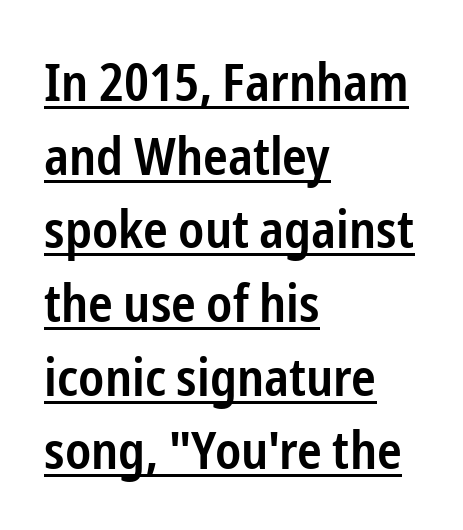
Q: Is the text bold? A: Semi-bold.
Q: Is the text italic (slanted)? A: No, it is upright.
Q: Is the typeface a serif or a sans-serif typeface? A: Sans-serif.
Q: Is the text underlined? A: Yes.
Q: How is the paragraph aligned? A: Left-aligned.
Q: Is the spacing between letters normal or unusually wide? A: Normal.
Q: Is the spacing between lines tight, normal or loose? A: Normal.
Q: Width (condensed, normal, or wide)? A: Condensed.
Q: Stroke contrast? A: Low.
Q: x-height? A: Medium.
Q: Monospaced? A: No.
